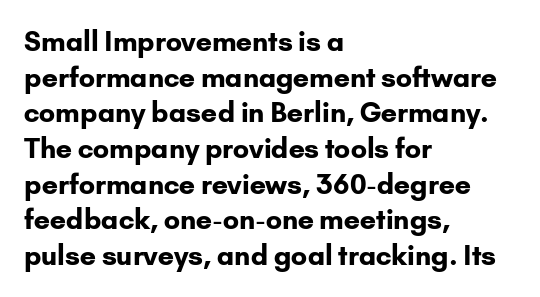
The image shows 27 px bold type, upright; set left-aligned, normal line spacing (1.32x), normal letter spacing, not underlined.
